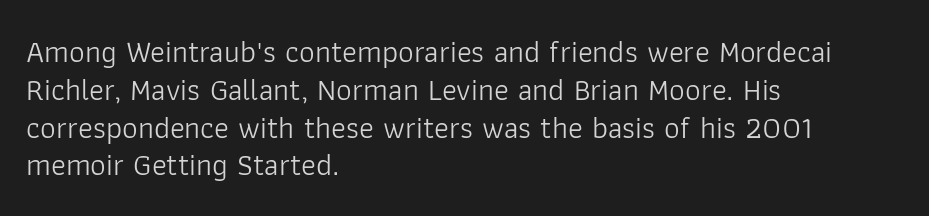
A quiet, ordinary-to-light weight characterises the typeface. The rendering shows plain stroke endings on the letterforms — a sans-serif design. No extra tracking has been applied to these lines. Letters rest on an invisible, unmarked baseline. The passage shown is typed in a proportional face where columns would drift. The lettering holds an erect, upright posture throughout.
